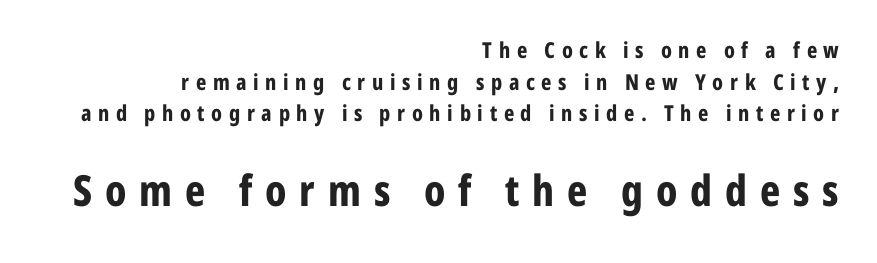
{"serif": "no", "italic": "no", "bold": "yes", "weight": "bold", "width": "condensed", "stroke_contrast": "low", "x_height": "medium", "monospaced": "no", "underline": "no", "align": "right", "line_spacing": "normal", "line_spacing_ratio": 1.44, "letter_spacing": "wide", "letter_spacing_em": 0.3, "larger_block": "second", "size_ratio": 1.95, "glyph_px": 43}
